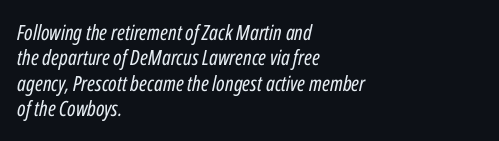
{"italic": "yes", "lean": "right", "slant_degrees": 12, "bold": "no", "underline": "no", "align": "left", "line_spacing_ratio": 1.21, "letter_spacing": "normal", "letter_spacing_em": 0.0, "glyph_px": 21}
